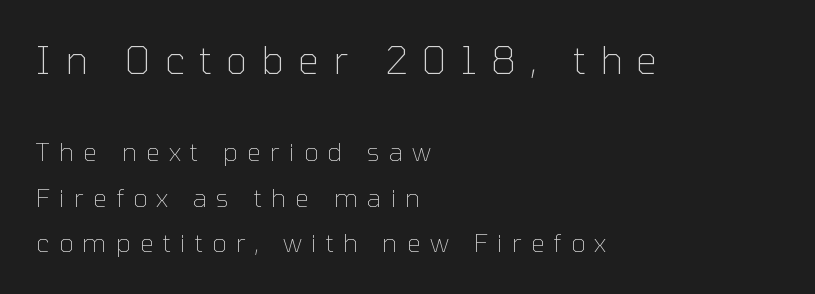
{"serif": "no", "italic": "no", "bold": "no", "weight": "thin", "width": "normal", "stroke_contrast": "low", "x_height": "medium", "monospaced": "no", "underline": "no", "align": "left", "line_spacing_ratio": 1.83, "letter_spacing": "wide", "letter_spacing_em": 0.37, "larger_block": "first", "size_ratio": 1.52, "glyph_px": 38}
